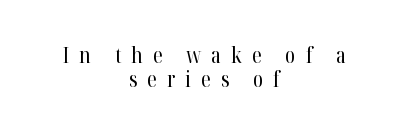
{"italic": "no", "bold": "no", "underline": "no", "align": "center", "line_spacing": "tight", "line_spacing_ratio": 1.1, "letter_spacing": "wide", "letter_spacing_em": 0.46, "glyph_px": 22}
